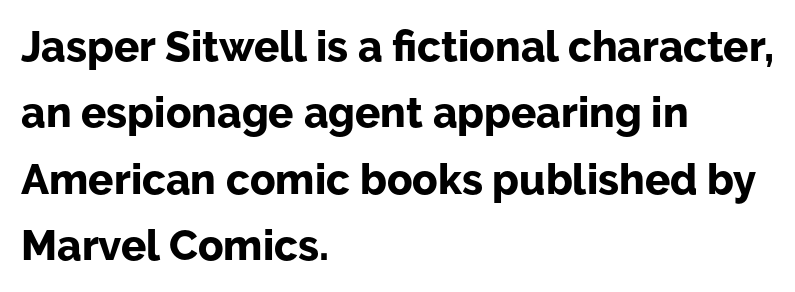
The image shows 42 px bold sans-serif type, upright; set left-aligned, normal line spacing (1.58x), normal letter spacing, not underlined; low stroke contrast and a medium x-height.
